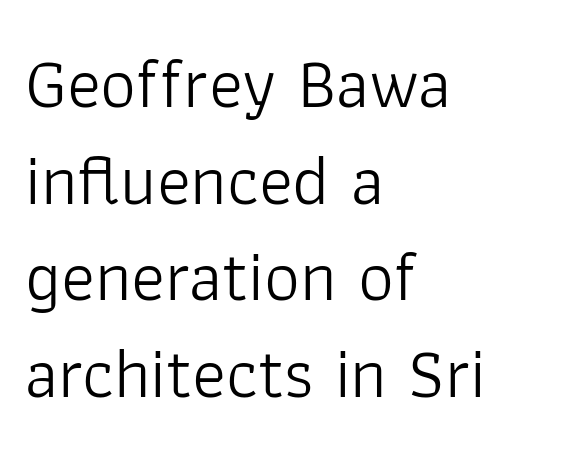
Each row of text sits above clean, open space. The face used here is rendered with its standard letterfit. Line spacing here is normal. Unlike italic type, these characters show no tilt at all. Font category for this specimen: sans-serif.
